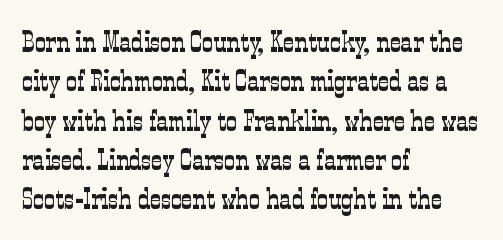
Unmarked baselines from the first word to the last. Varying glyph widths throughout — classic text-font behaviour. The type sits square on the baseline with zero lean. Vertical spacing — default. Serifs: yes, visible at the terminals of the letterforms. The strokes carry an ordinary text weight at most.
